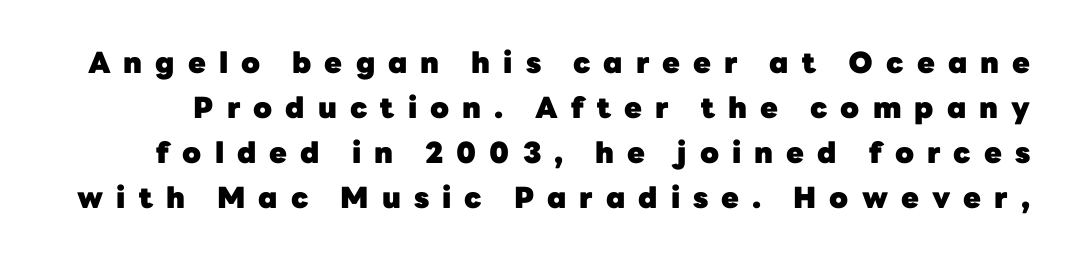
The image shows 29 px heavy sans-serif type, upright; set normal line spacing (1.55x), unusually wide letter spacing (+0.45 em), not underlined; low stroke contrast and a medium x-height.
